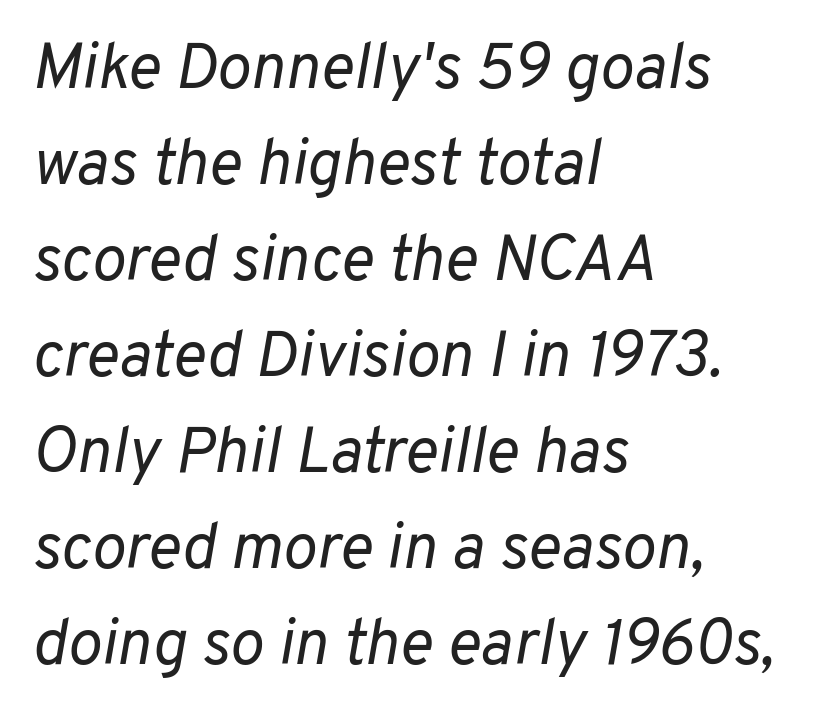
Decoration check: the copy has no underline. The font's italic variant was chosen for this text. The rendering anchors every line to the left-hand side. Is the type heavy? It reads as light-to-regular instead.
